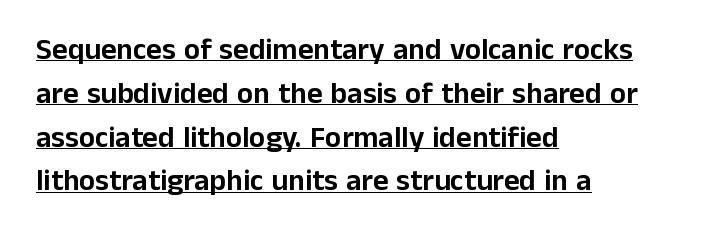
A sans-serif font was chosen for this passage. Proportional: the letters do not fall into vertical columns. Inter-character spacing is left at the font's built-in metrics. This is the regular roman posture of the typeface. In terms of leading, this rendering sits right in the middle.
